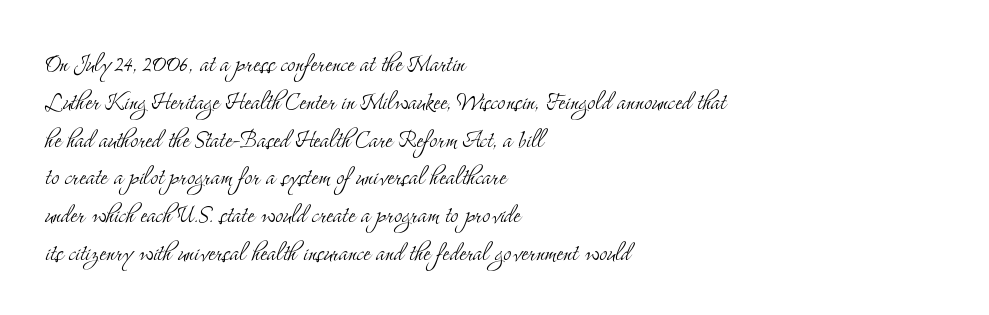
The image shows 30 px light, condensed serif type; set left-aligned, normal line spacing (1.26x), normal letter spacing, not underlined; medium stroke contrast and a small x-height.
